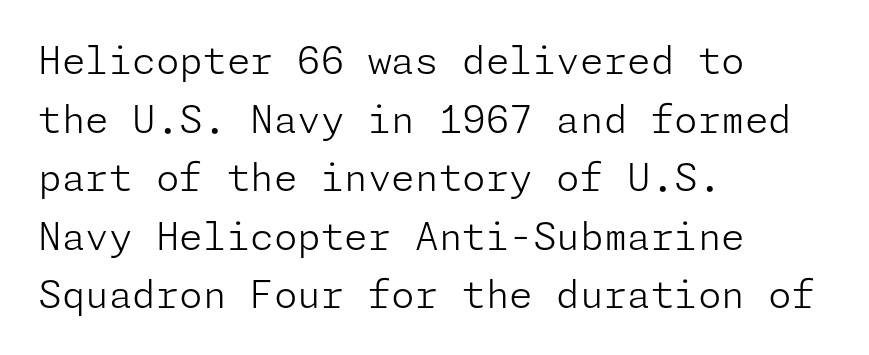
{"serif": "no", "italic": "no", "bold": "no", "weight": "light", "width": "normal", "stroke_contrast": "low", "x_height": "medium", "underline": "no", "align": "left", "line_spacing": "normal", "line_spacing_ratio": 1.54, "letter_spacing": "normal", "letter_spacing_em": 0.0, "glyph_px": 38}
